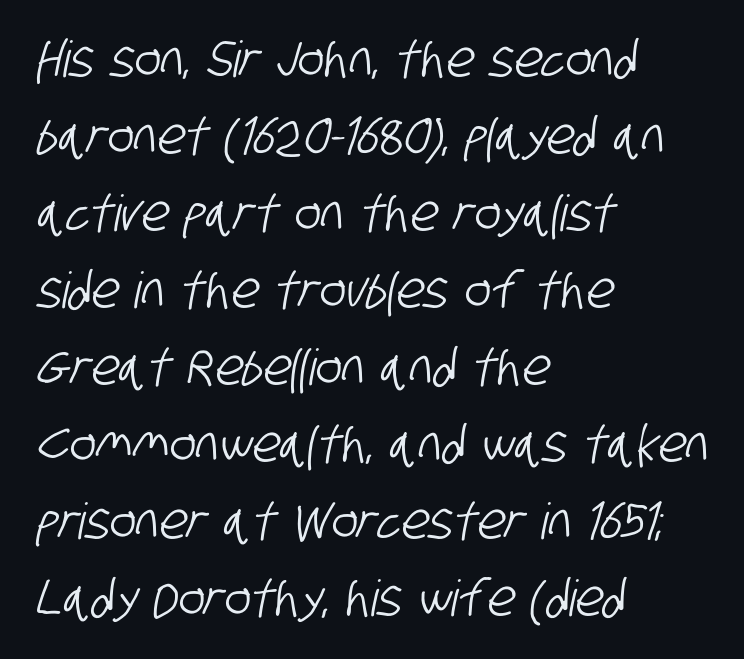
The image shows 50 px condensed sans-serif type; set left-aligned, normal line spacing (1.54x), normal letter spacing, not underlined; low stroke contrast and a large x-height.
